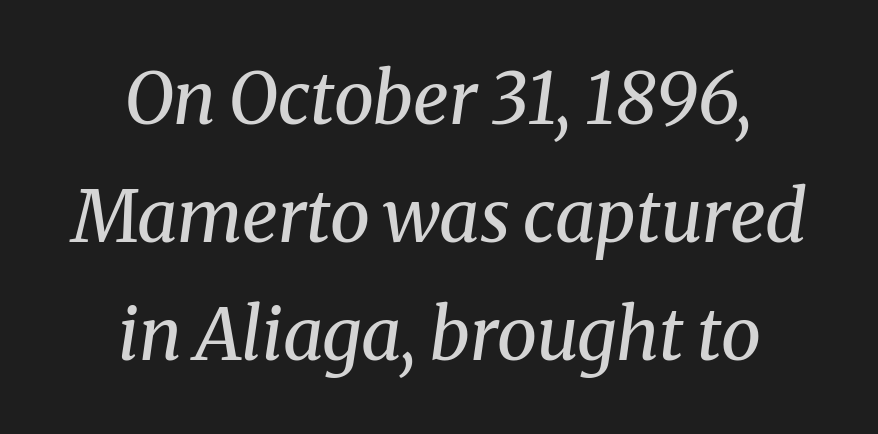
Stroke mass is kept to a normal reading level or below. Emphasis-style slanted type is in use. Descenders are the only things crossing below the line. This sample has the flowing, uneven cadence of proportional lettering.
